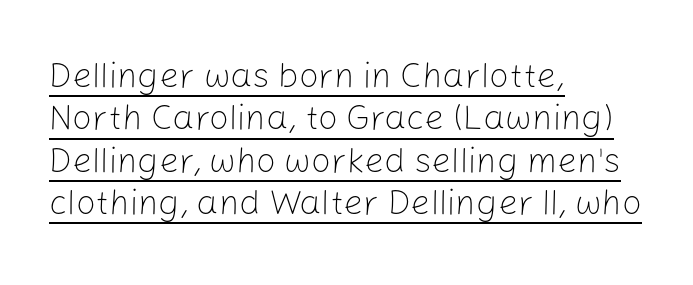
The image shows 35 px light sans-serif type, upright; set left-aligned, line spacing 1.21x, normal letter spacing, underlined; low stroke contrast and a medium x-height.
